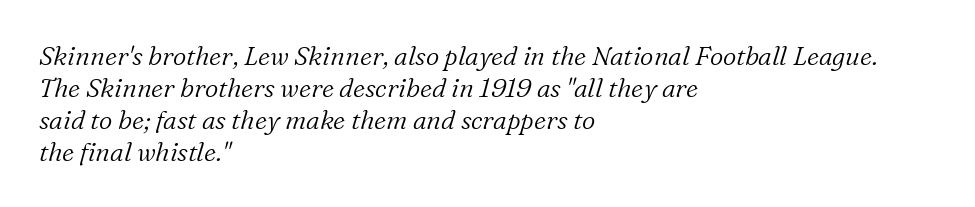
{"italic": "yes", "lean": "right", "slant_degrees": 16, "bold": "no", "underline": "no", "align": "left", "line_spacing_ratio": 1.23, "letter_spacing": "normal", "letter_spacing_em": 0.0, "glyph_px": 26}
